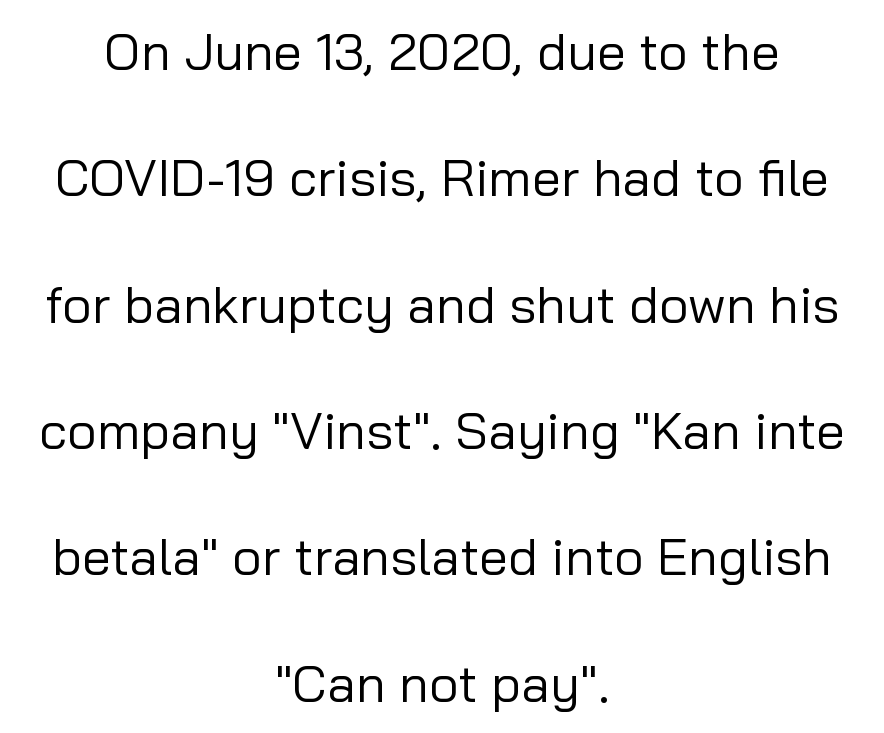
Here the designer chose a conventional face with non-uniform glyph widths. Bold? No — there's no thickening of the strokes. The gap between lines stays unmarked. Is there much room between lines? Yes — plenty of vertical air separates them. One-word summary of the alignment: center. To sum up the face: it is a sans, with no serifs.
